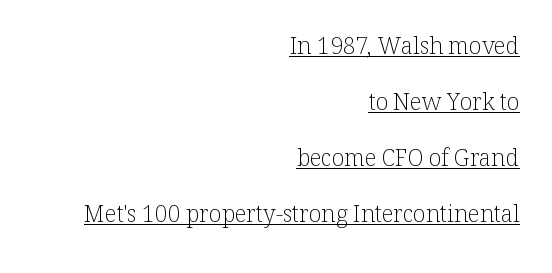
{"italic": "no", "bold": "no", "underline": "yes", "align": "right", "line_spacing": "loose", "line_spacing_ratio": 2.44, "letter_spacing": "normal", "letter_spacing_em": 0.0, "glyph_px": 23}
